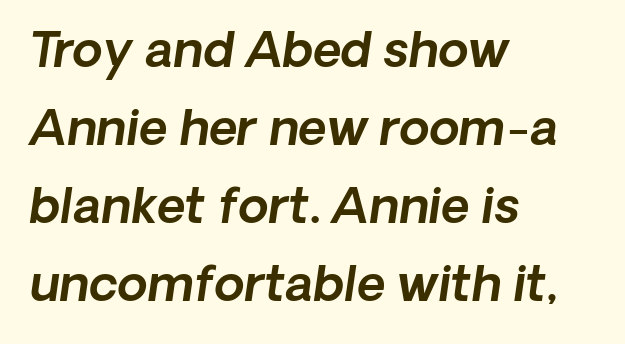
Q: Is the typeface a serif or a sans-serif typeface? A: Sans-serif.
Q: Is the text underlined? A: No.
Q: How is the paragraph aligned? A: Left-aligned.
Q: Is the spacing between letters normal or unusually wide? A: Normal.
Q: Is the spacing between lines tight, normal or loose? A: Normal.
Q: Width (condensed, normal, or wide)? A: Normal.
Q: x-height? A: Medium.
Q: Monospaced? A: No.
